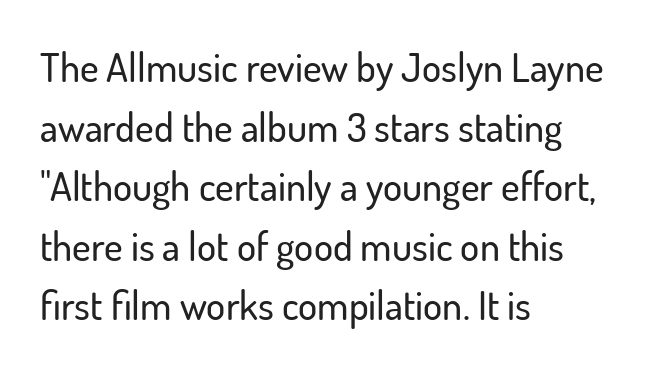
The image shows 40 px sans-serif type, upright; set left-aligned, normal line spacing (1.49x), normal letter spacing, not underlined; low stroke contrast and a small x-height.
